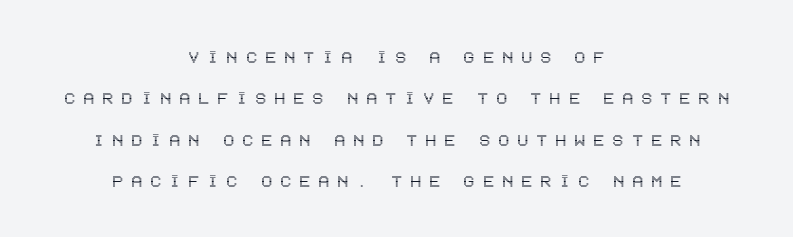
Posture: upright roman. Each line is balanced around a shared central axis. The passage shown is not underscored anywhere. The line texture is sparse and dotted thanks to wide tracking.
